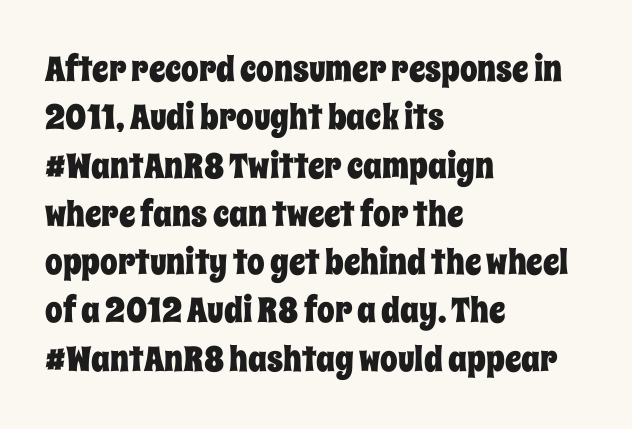
{"italic": "no", "width": "condensed", "stroke_contrast": "low", "x_height": "large", "monospaced": "no", "underline": "no", "align": "left", "line_spacing": "normal", "line_spacing_ratio": 1.38, "letter_spacing": "normal", "letter_spacing_em": 0.0, "glyph_px": 35}
